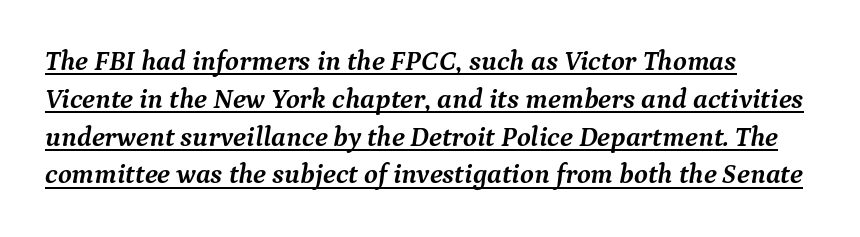
Line spacing here is normal. The text was rendered using a seriffed face with decorative stroke endings. A baseline rule has been typeset under these characters. This sample uses plain, unmodified letter spacing.
